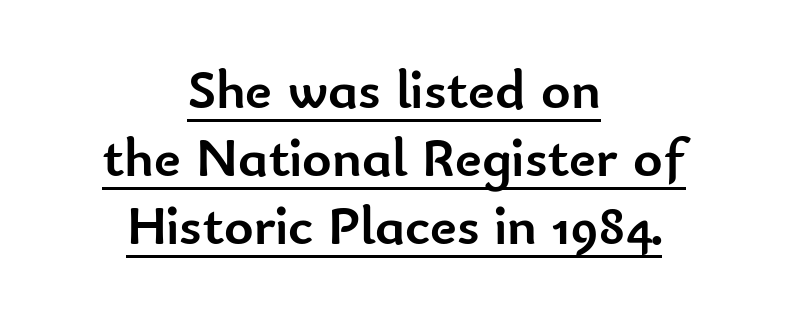
Does a line run under the words? Yes, clearly. Each line is balanced around a shared central axis. You can tell from the bare stems that sans-serif type was used. You can tell it's not italic because the verticals are truly vertical. The sample has been set heavy, in full bold.
